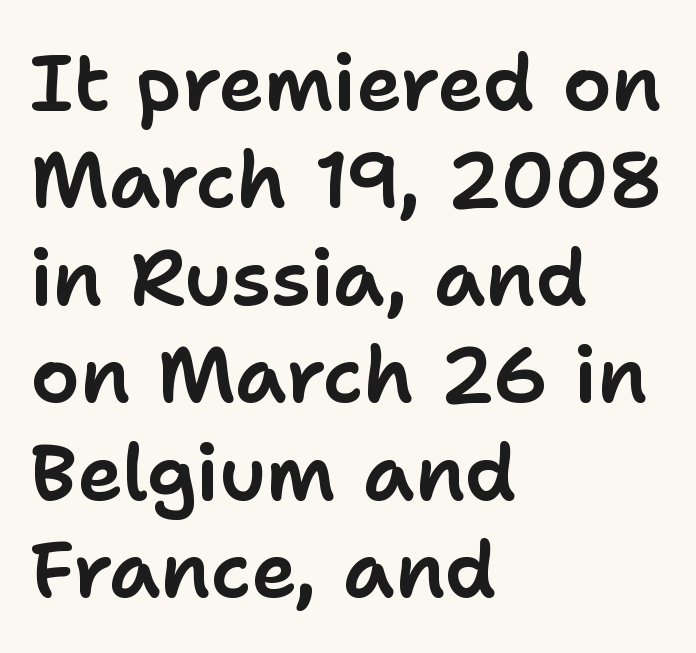
{"serif": "no", "italic": "no", "width": "normal", "stroke_contrast": "low", "x_height": "medium", "monospaced": "no", "underline": "no", "align": "left", "line_spacing": "normal", "line_spacing_ratio": 1.25, "letter_spacing": "normal", "letter_spacing_em": 0.0, "glyph_px": 78}
